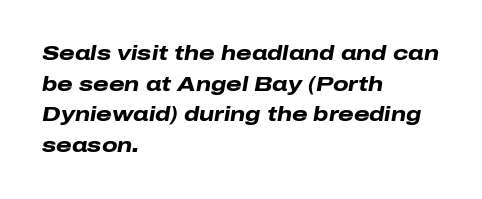
The image shows 20 px bold type, italic (leaning right); set left-aligned, normal line spacing (1.53x), normal letter spacing, not underlined.
